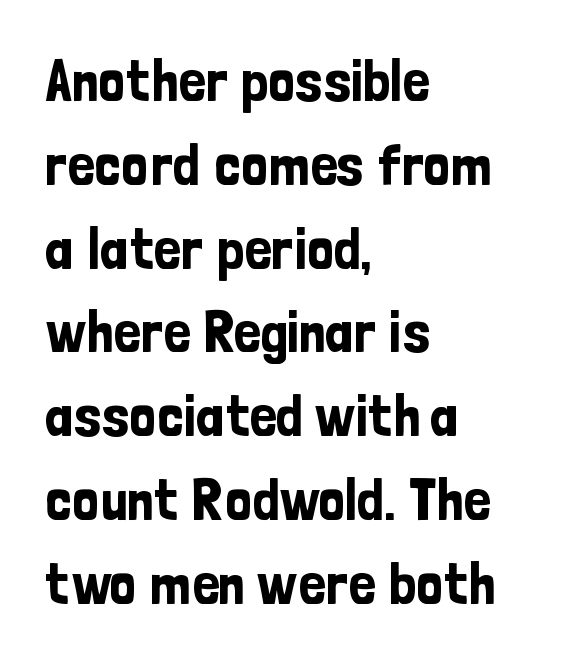
The image shows 59 px condensed sans-serif type, upright; set left-aligned, normal line spacing (1.42x), normal letter spacing, not underlined; low stroke contrast and a medium x-height.
